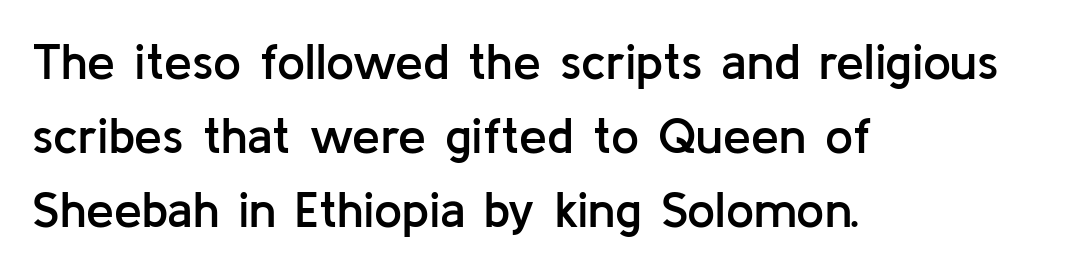
The image shows 50 px semibold sans-serif type, upright; set left-aligned, normal line spacing (1.48x), normal letter spacing, not underlined; low stroke contrast and a medium x-height.
